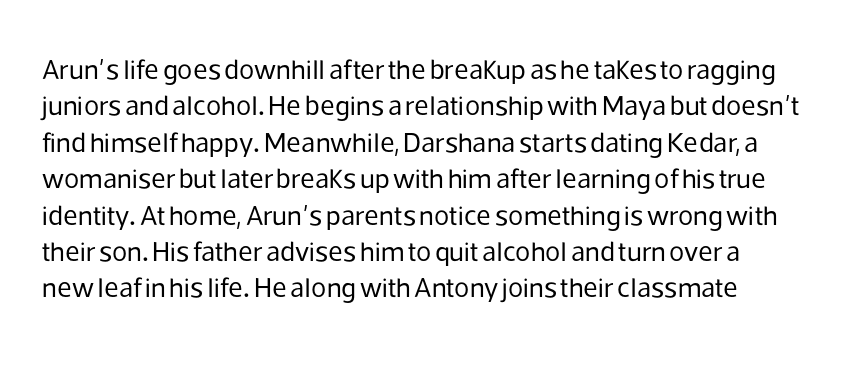
Q: Is the text bold? A: No.
Q: Is the text italic (slanted)? A: No, it is upright.
Q: Is the typeface a serif or a sans-serif typeface? A: Sans-serif.
Q: Is the text underlined? A: No.
Q: How is the paragraph aligned? A: Left-aligned.
Q: Is the spacing between letters normal or unusually wide? A: Normal.
Q: Is the spacing between lines tight, normal or loose? A: Normal.
Q: Width (condensed, normal, or wide)? A: Normal.
Q: Stroke contrast? A: Low.
Q: x-height? A: Medium.
Q: Monospaced? A: No.
